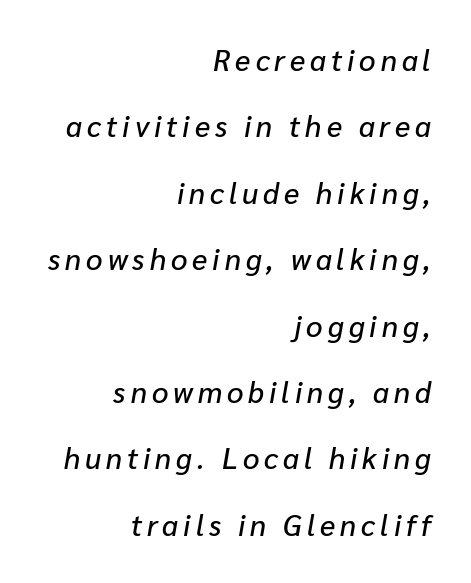
The image shows 29 px text type, italic (leaning right); set right-aligned, loose line spacing (2.29x), not underlined; low stroke contrast and a medium x-height.
